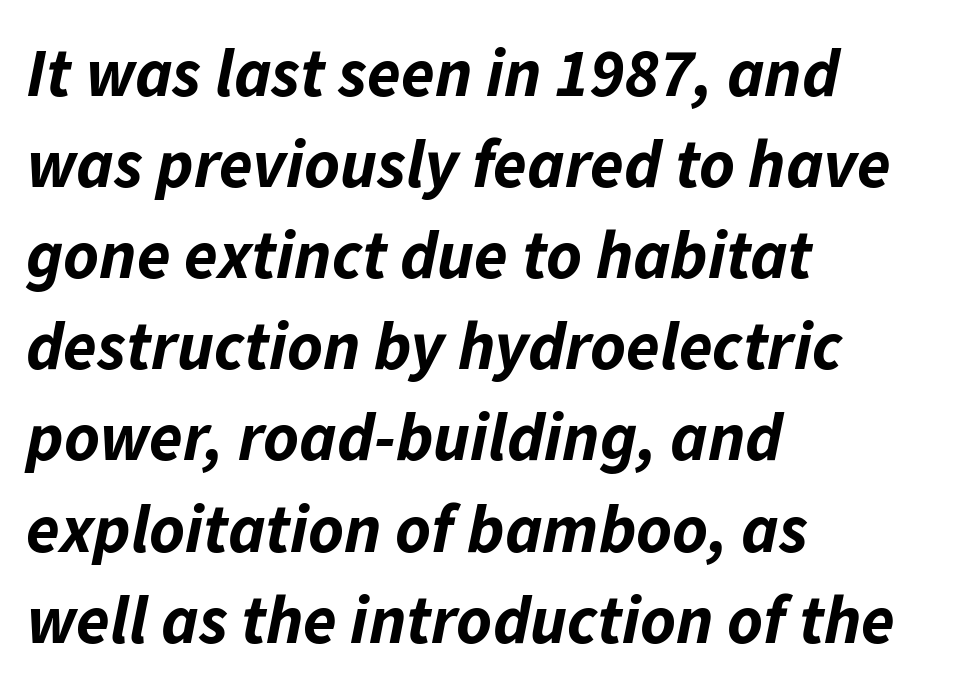
The image shows 68 px bold type, italic (leaning right); set left-aligned, normal line spacing (1.34x), normal letter spacing, not underlined; low stroke contrast and a medium x-height.
